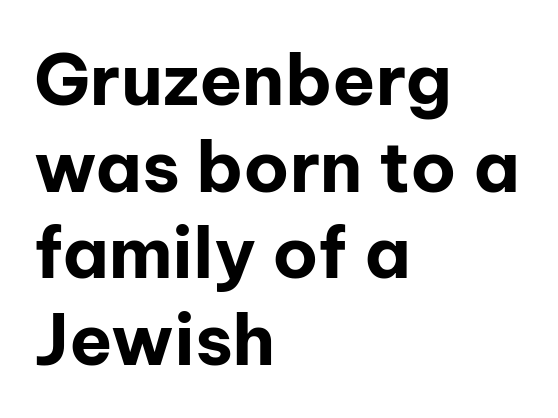
The tracking reads as untouched default to a designer's eye. Summary of weight: heavy, a full bold. Serifs: no, the terminals of the letterforms are clean. No word sits above an underline.
